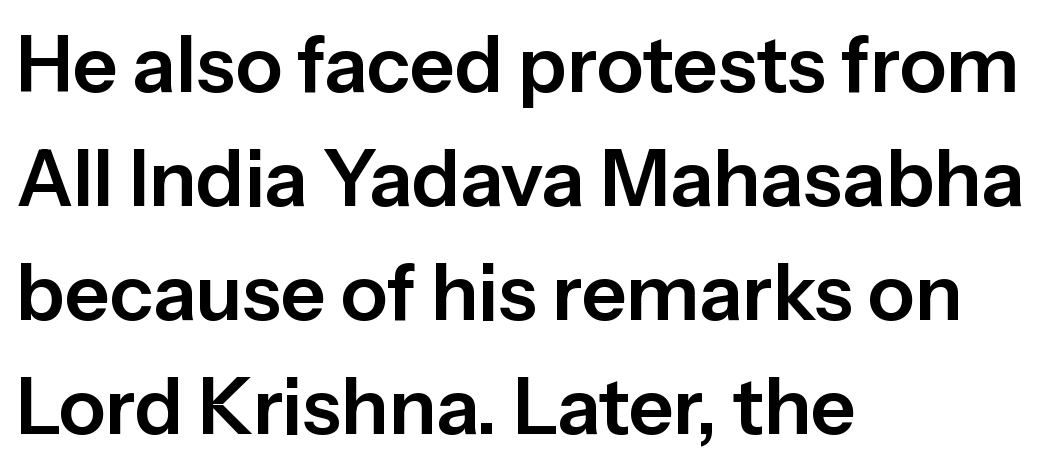
The image shows 78 px sans-serif type, upright; set left-aligned, normal line spacing (1.46x), normal letter spacing, not underlined; low stroke contrast and a medium x-height.
